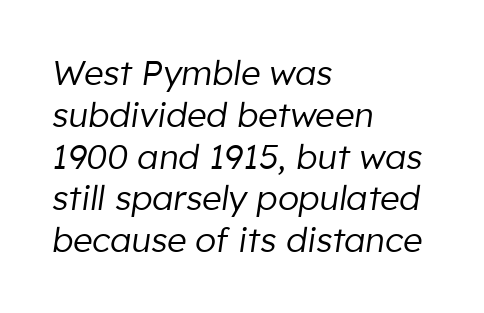
{"italic": "yes", "lean": "right", "slant_degrees": 8, "bold": "no", "weight": "regular", "width": "normal", "stroke_contrast": "low", "x_height": "medium", "monospaced": "no", "underline": "no", "align": "left", "line_spacing_ratio": 1.23, "letter_spacing": "normal", "letter_spacing_em": 0.0, "glyph_px": 34}
